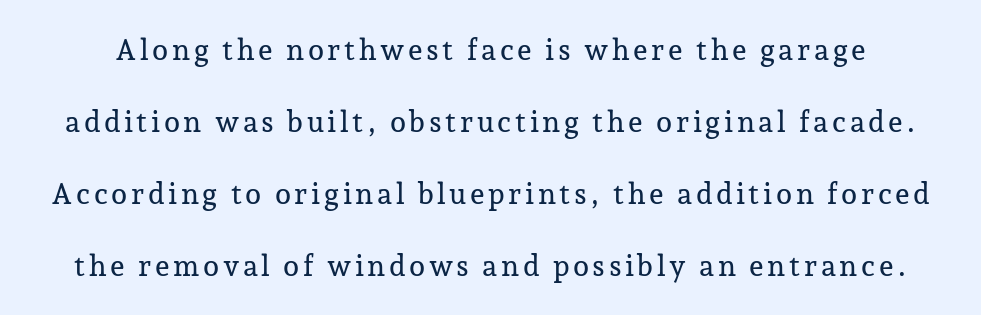
{"serif": "yes", "italic": "no", "width": "normal", "stroke_contrast": "low", "x_height": "medium", "monospaced": "no", "underline": "no", "line_spacing": "loose", "line_spacing_ratio": 2.48, "glyph_px": 29}
